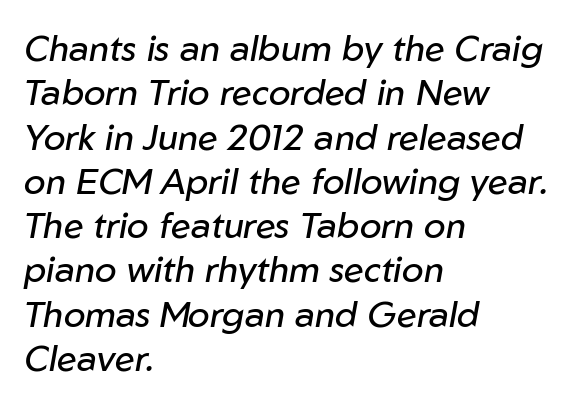
The image shows 36 px regular-weight type, italic (leaning right); set left-aligned, line spacing 1.23x, normal letter spacing, not underlined; low stroke contrast and a medium x-height.
